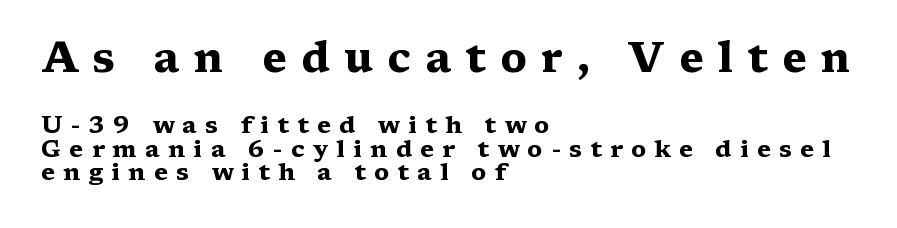
{"serif": "yes", "italic": "no", "bold": "yes", "weight": "heavy", "width": "wide", "stroke_contrast": "medium", "x_height": "medium", "monospaced": "no", "underline": "no", "align": "left", "line_spacing": "tight", "line_spacing_ratio": 0.97, "letter_spacing": "wide", "letter_spacing_em": 0.34, "larger_block": "first", "size_ratio": 1.75, "glyph_px": 42}
